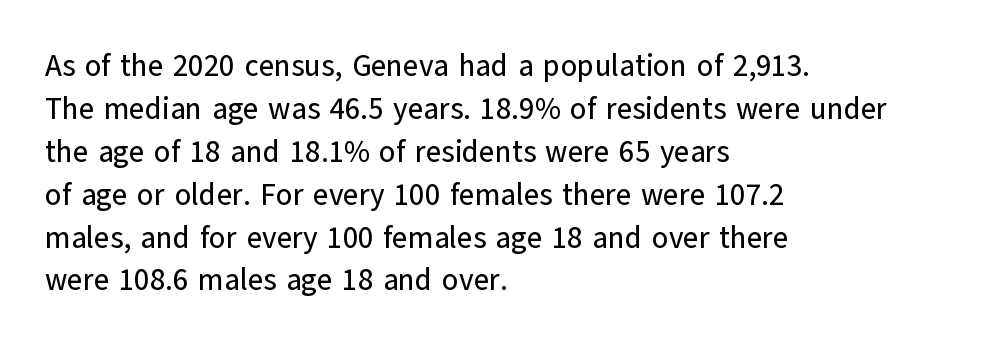
Q: Is the text italic (slanted)? A: No, it is upright.
Q: Is the typeface a serif or a sans-serif typeface? A: Sans-serif.
Q: Is the text underlined? A: No.
Q: How is the paragraph aligned? A: Left-aligned.
Q: Is the spacing between letters normal or unusually wide? A: Normal.
Q: Is the spacing between lines tight, normal or loose? A: Normal.
Q: Width (condensed, normal, or wide)? A: Normal.
Q: Stroke contrast? A: Low.
Q: x-height? A: Medium.
Q: Monospaced? A: No.
